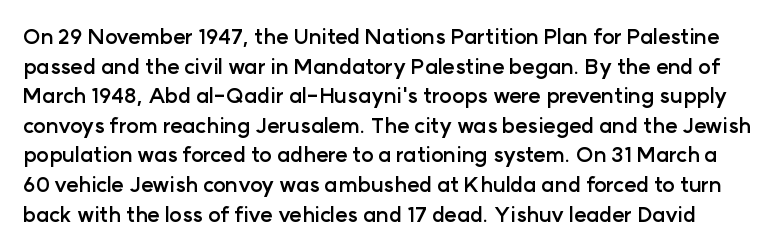
The image shows 21 px bold type, upright; set normal line spacing (1.41x), normal letter spacing, not underlined.
